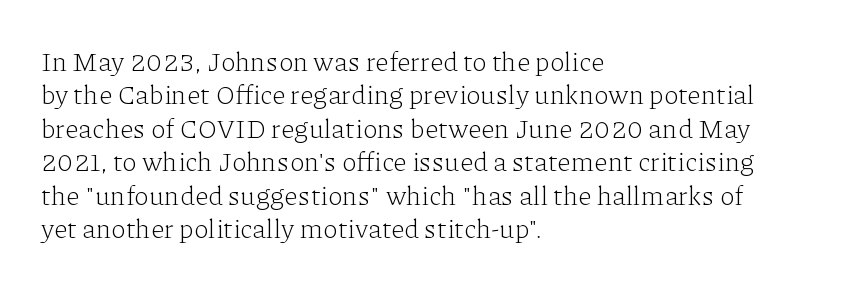
The image shows 27 px text type, upright; set left-aligned, line spacing 1.24x, normal letter spacing, not underlined.
